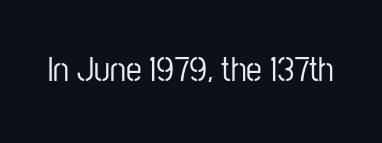
A clean baseline with only descenders dipping below it. The typography opts for an upright posture over an oblique one. Spacing verdict: proportional, widths tailored to each character. This rendering employs a face without finishing strokes, i.e., a sans-serif.
